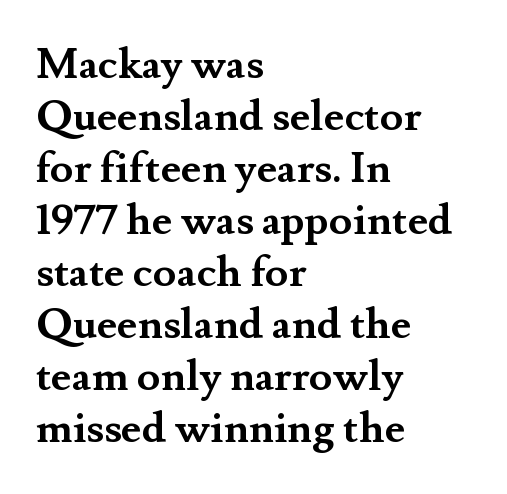
The image shows 43 px semibold serif type, upright; set left-aligned, line spacing 1.21x, normal letter spacing, not underlined; medium stroke contrast and a small x-height.
